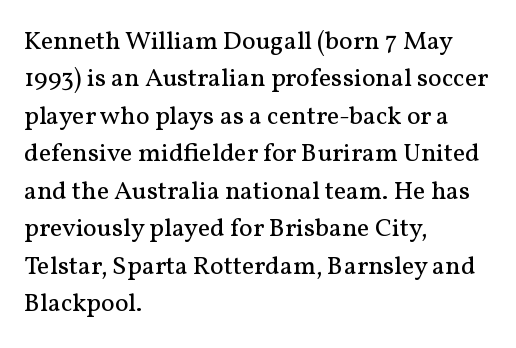
Q: Is the text bold? A: No.
Q: Is the text italic (slanted)? A: No, it is upright.
Q: Is the text underlined? A: No.
Q: How is the paragraph aligned? A: Left-aligned.
Q: Is the spacing between letters normal or unusually wide? A: Normal.
Q: Is the spacing between lines tight, normal or loose? A: Normal.
